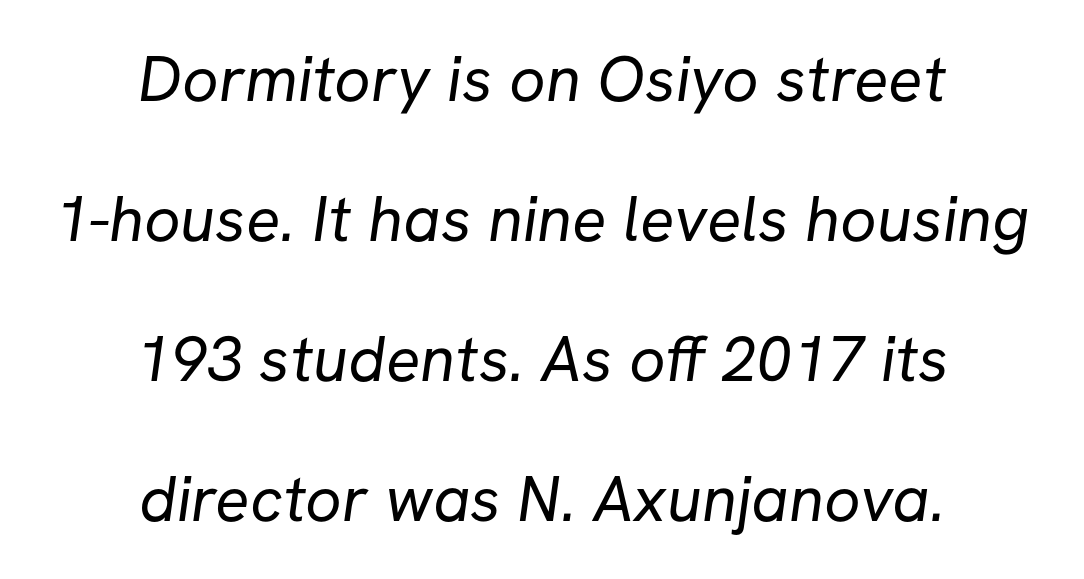
Q: Is the text bold? A: No.
Q: Is the typeface a serif or a sans-serif typeface? A: Sans-serif.
Q: Is the text underlined? A: No.
Q: How is the paragraph aligned? A: Centered.
Q: Is the spacing between letters normal or unusually wide? A: Normal.
Q: Is the spacing between lines tight, normal or loose? A: Loose.
Q: Width (condensed, normal, or wide)? A: Normal.
Q: Stroke contrast? A: Low.
Q: x-height? A: Medium.
Q: Monospaced? A: No.
